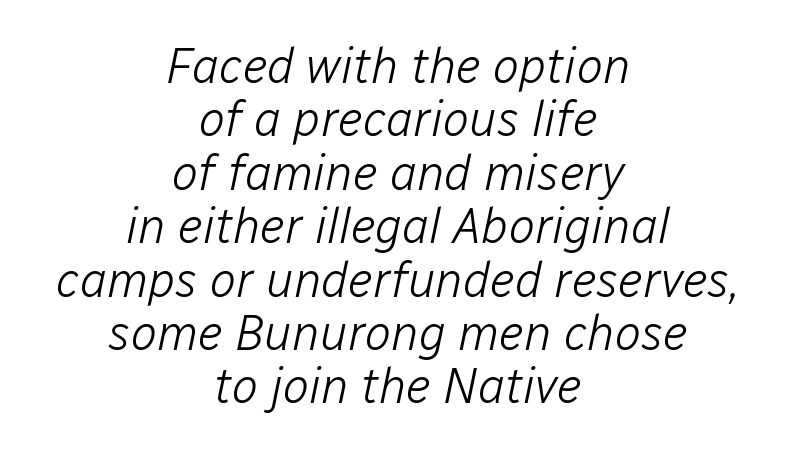
Each letter keeps its own natural width here, so spacing adapts to shape. Caption: multi-line text, centered on the measure. Rendered with sloped, italic letterforms. One glance says dense: line gaps are narrower than usual. The passage shown has conventional tracking throughout. The space beneath each line is pristine and unruled.
